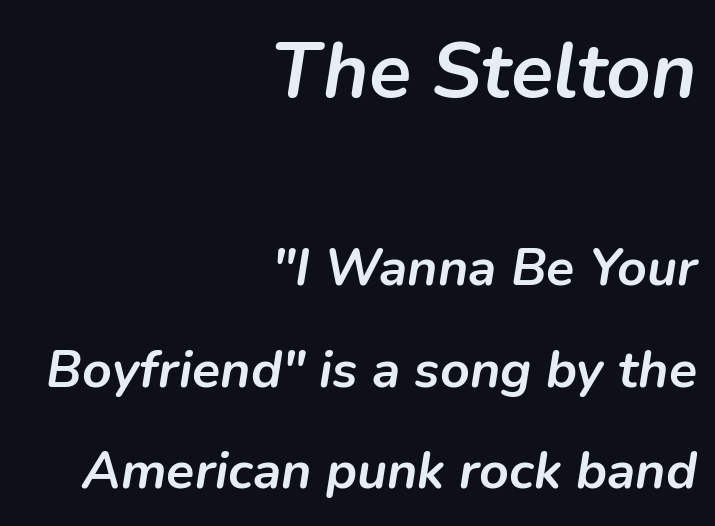
The image shows 78 px semibold type, italic (leaning right); set right-aligned, loose line spacing (1.95x), normal letter spacing, not underlined; the first (top) block is 1.5x larger; low stroke contrast and a medium x-height.
